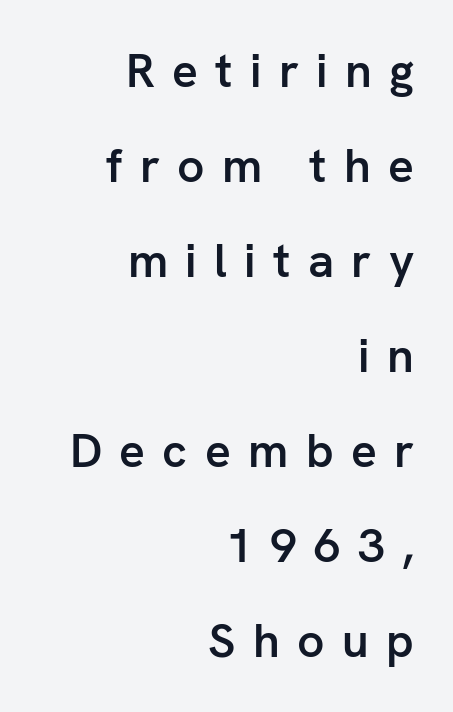
Check the space under the baseline: it is left empty. These lines have a slow, spaced-out rhythm from letter to letter. The vertical gap from one line to the next is large. No feet cap the strokes, marking this as sans-serif type.
